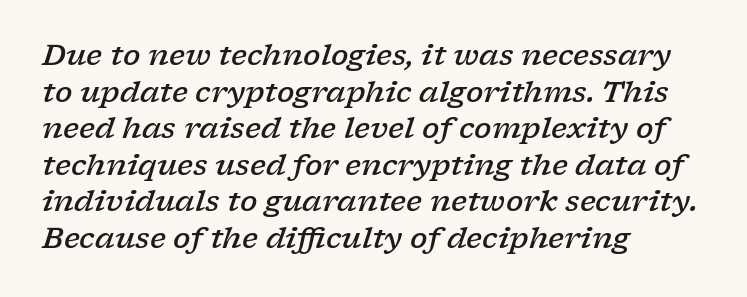
Visually the block forms a straight wall on the left and a jagged coastline on the right. The letterforms sit shoulder to shoulder at normal distance. Tall strokes in this sample are angled rather than plumb. Stroke terminals: seriffed. These lines sit exactly where default settings would place them. Caption: semibold face, moderately heavy strokes.
